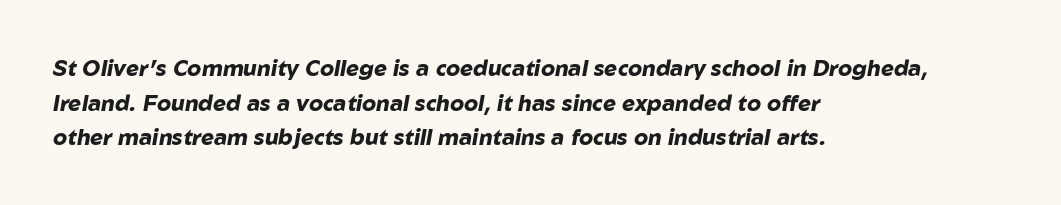
The image shows 22 px bold type, italic (leaning right); set left-aligned, normal line spacing (1.57x), normal letter spacing, not underlined.
